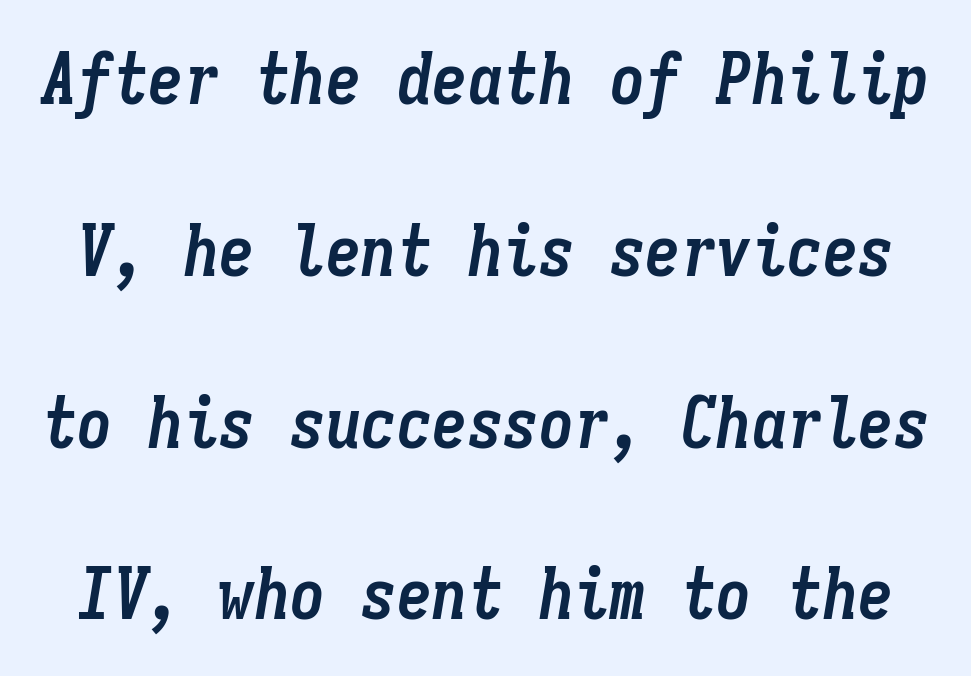
{"italic": "yes", "lean": "right", "slant_degrees": 9, "bold": "yes", "weight": "semibold", "width": "condensed", "stroke_contrast": "low", "x_height": "medium", "monospaced": "yes", "underline": "no", "line_spacing": "loose", "line_spacing_ratio": 2.42, "letter_spacing": "normal", "letter_spacing_em": 0.0, "glyph_px": 71}
